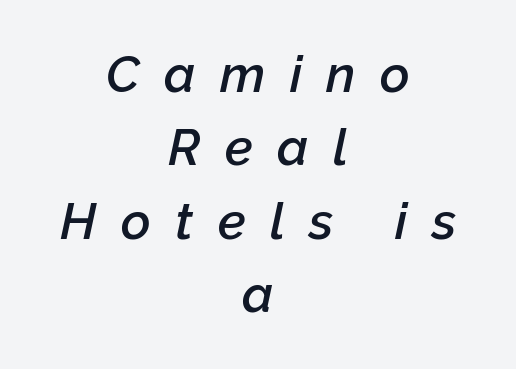
Q: Is the text bold? A: Semi-bold.
Q: Is the text italic (slanted)? A: Yes, it leans right by about 12 degrees.
Q: Is the text underlined? A: No.
Q: How is the paragraph aligned? A: Centered.
Q: Is the spacing between letters normal or unusually wide? A: Unusually wide.
Q: Is the spacing between lines tight, normal or loose? A: Normal.
Q: Width (condensed, normal, or wide)? A: Normal.
Q: Stroke contrast? A: Low.
Q: x-height? A: Medium.
Q: Monospaced? A: No.
